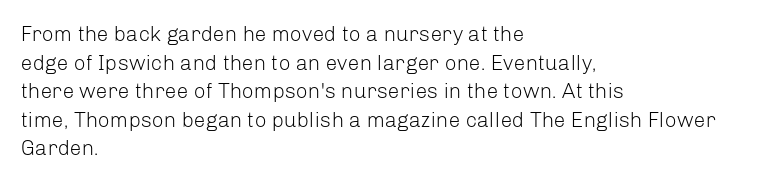
Q: Is the text bold? A: No.
Q: Is the text italic (slanted)? A: No, it is upright.
Q: Is the text underlined? A: No.
Q: How is the paragraph aligned? A: Left-aligned.
Q: Is the spacing between letters normal or unusually wide? A: Normal.
Q: Is the spacing between lines tight, normal or loose? A: Normal.
